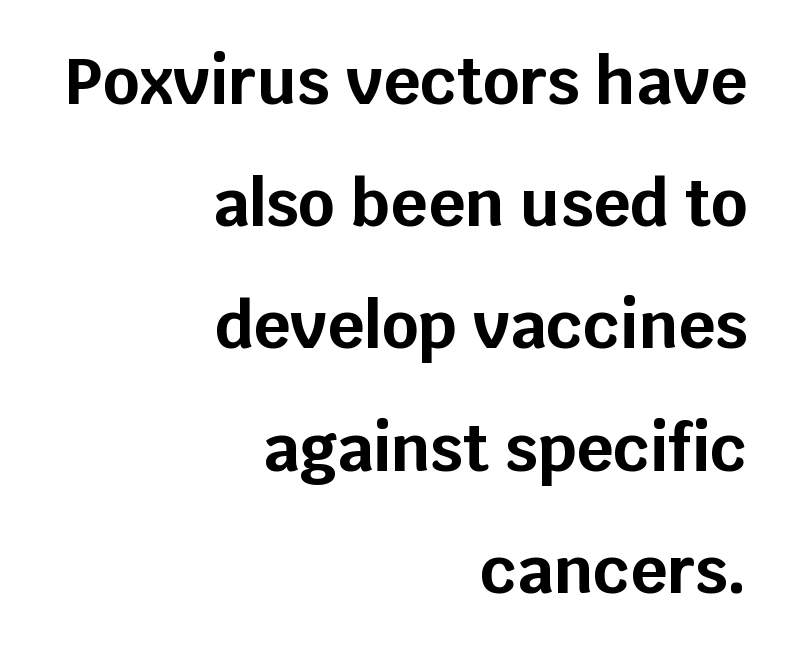
Students, observe: this is what heavily led, spacious text looks like. Do the characters align in a grid? No, the font is proportional. Upright lettering throughout. These lines are composed in type without serifs. The string is rendered with underlining switched off. A full-strength bold gives these letters their thick strokes.
